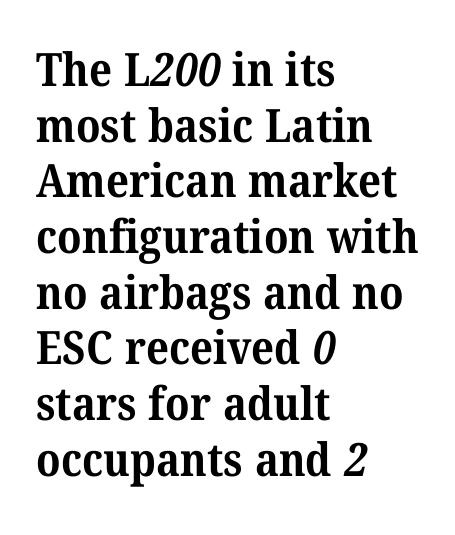
The image shows 46 px bold serif type; set left-aligned, line spacing 1.21x, normal letter spacing, not underlined; medium stroke contrast and a medium x-height.
